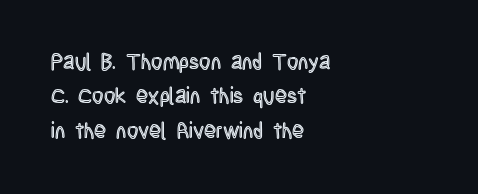
{"italic": "no", "underline": "no", "align": "left", "line_spacing": "normal", "line_spacing_ratio": 1.56, "letter_spacing": "normal", "letter_spacing_em": 0.0, "glyph_px": 22}
